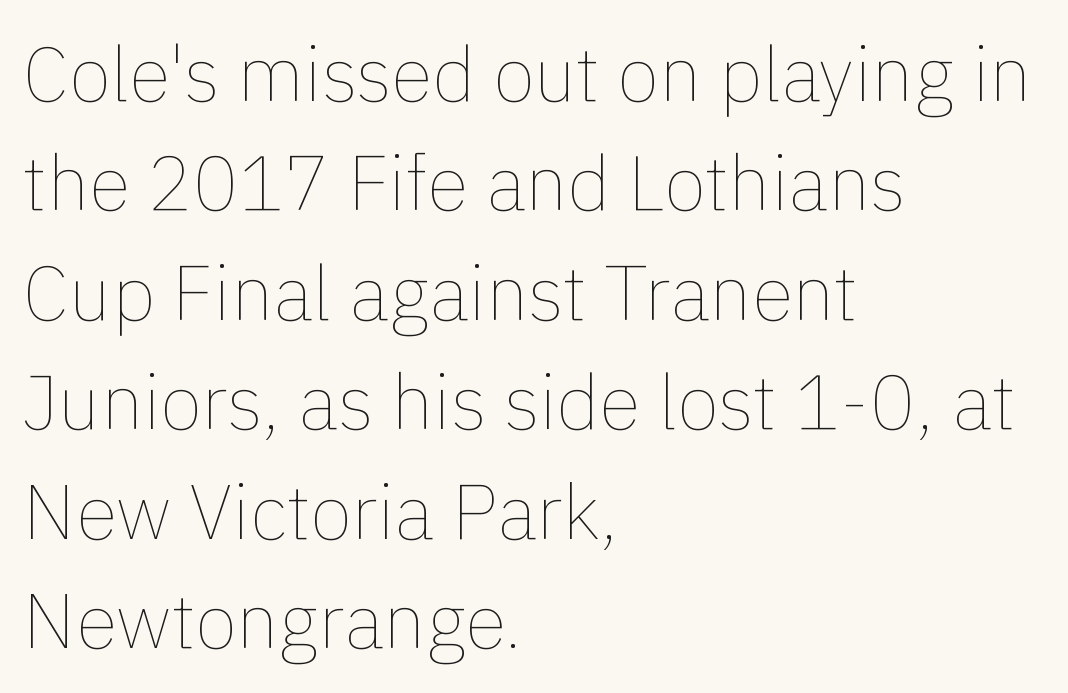
The image shows 76 px thin type, upright; set left-aligned, normal line spacing (1.44x), normal letter spacing, not underlined; a medium x-height.
